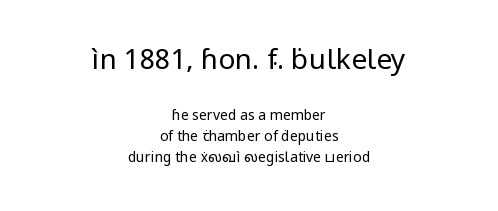
The image shows 28 px regular-weight sans-serif type, upright; set centered, normal line spacing (1.49x), normal letter spacing, not underlined; the first (top) block is 2.0x larger; low stroke contrast and a medium x-height.
